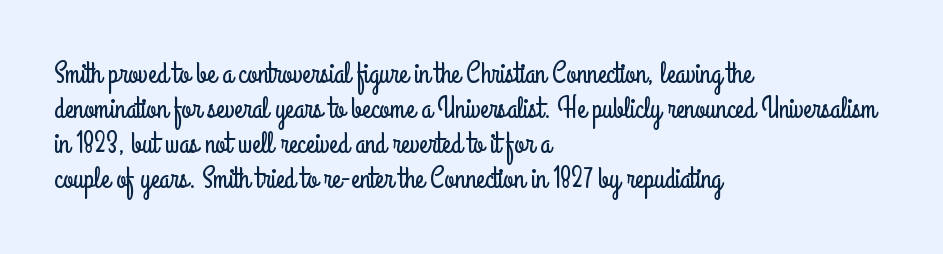
{"serif": "no", "width": "condensed", "stroke_contrast": "low", "x_height": "small", "monospaced": "no", "underline": "no", "align": "left", "line_spacing_ratio": 1.21, "letter_spacing": "normal", "letter_spacing_em": 0.0, "glyph_px": 29}
